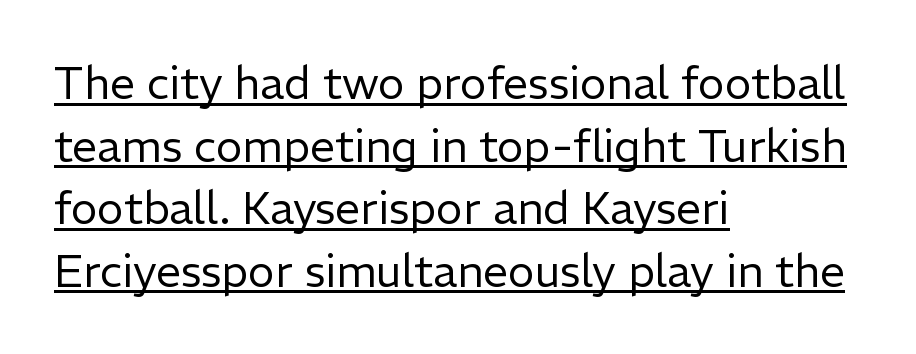
{"serif": "no", "italic": "no", "bold": "no", "weight": "regular", "width": "normal", "stroke_contrast": "low", "x_height": "medium", "monospaced": "no", "underline": "yes", "align": "left", "line_spacing": "normal", "line_spacing_ratio": 1.39, "letter_spacing": "normal", "letter_spacing_em": 0.0, "glyph_px": 45}
